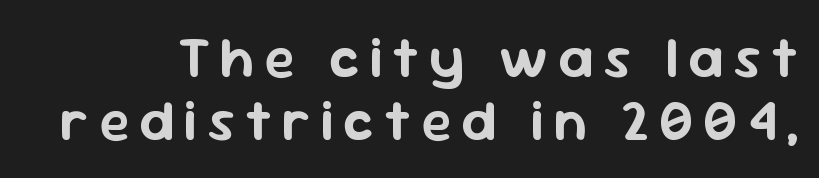
{"serif": "no", "italic": "no", "width": "normal", "stroke_contrast": "low", "x_height": "medium", "monospaced": "no", "underline": "no", "line_spacing": "tight", "line_spacing_ratio": 1.11, "glyph_px": 57}
